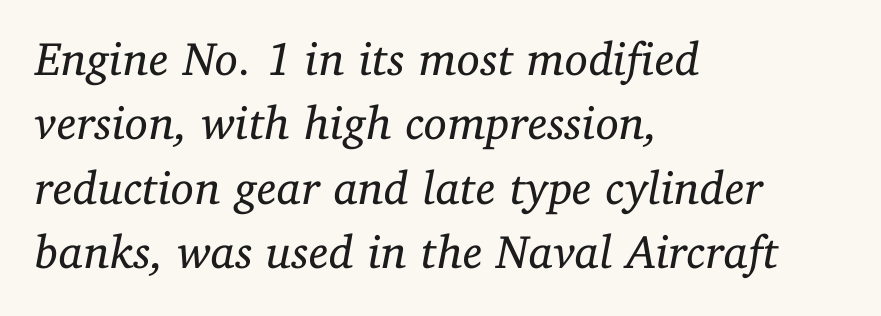
Stroke thickness stays within the range of a standard reading face or lighter. Does the lettering tilt? It does — this is italic. The area under the type is left untouched. The face used here is proportionally spaced, like ordinary book or web type. What's the leading like? Ordinary, nothing unusual.
